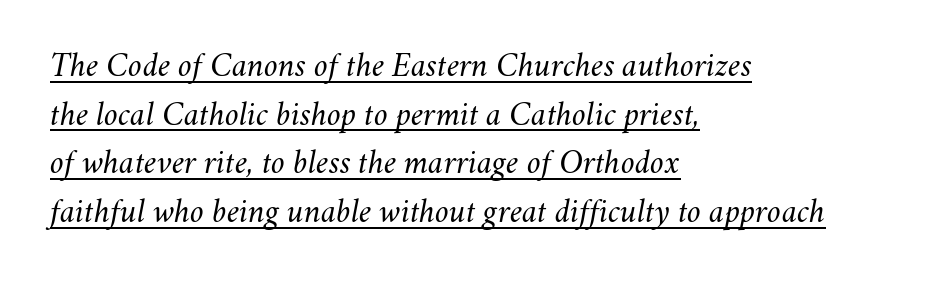
Varying glyph widths throughout — classic text-font behaviour. Each word holds together tightly as a unit, with standard inter-letter gaps. This is not heavy type; no bold has been used. These lines stack with their left ends in a neat column.
